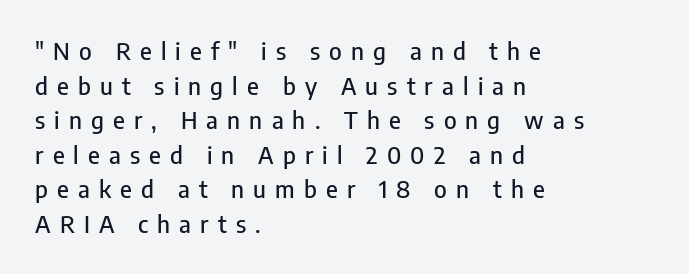
The image shows 24 px text type, upright; set left-aligned, normal line spacing (1.44x), unusually wide letter spacing (+0.38 em), not underlined.
